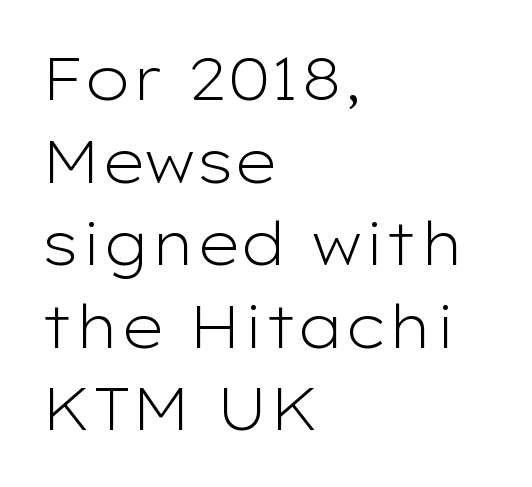
The image shows 59 px light, wide sans-serif type, upright; set left-aligned, normal line spacing (1.4x), normal letter spacing, not underlined; low stroke contrast and a medium x-height.
